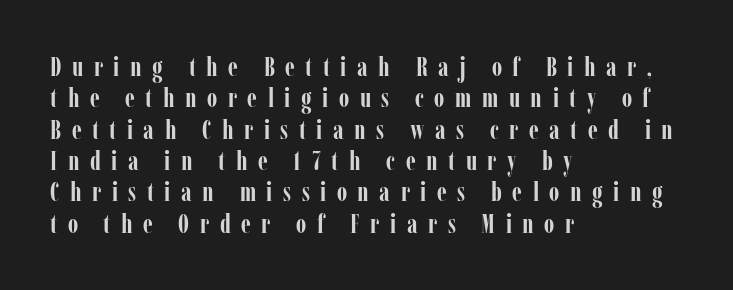
{"italic": "no", "bold": "yes", "underline": "no", "align": "left", "line_spacing_ratio": 1.16, "letter_spacing": "wide", "letter_spacing_em": 0.39, "glyph_px": 27}
